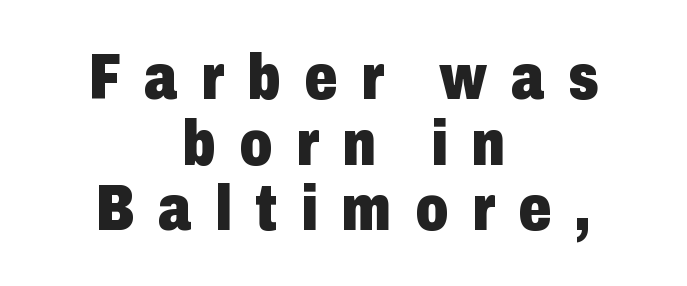
Words float on clear page, feet unadorned. Every row of glyphs is offset so its center matches the block's center. Serif or sans? Sans — the stroke terminals are bare. The rendering uses a bold face; every stroke is thick and dark. Proportional: the letters do not fall into vertical columns.
